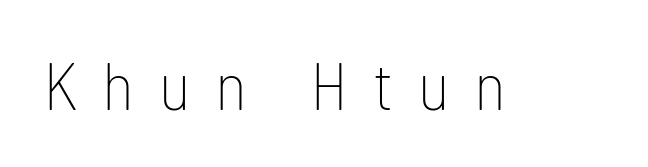
The image shows 67 px thin, condensed sans-serif type, upright; set unusually wide letter spacing (+0.37 em), not underlined; low stroke contrast and a medium x-height.
